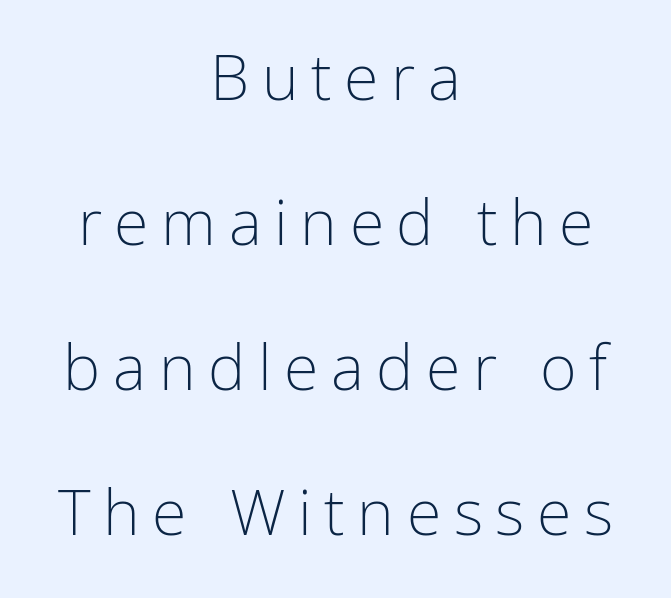
The rendering uses natural spacing where letterforms have individual widths. Is the block centered? Yes — each line is placed symmetrically about the middle. This is the regular roman posture of the typeface. Underline: absent. The letterforms sit at book weight or below. If you measured baseline to baseline, you'd find a long distance.
